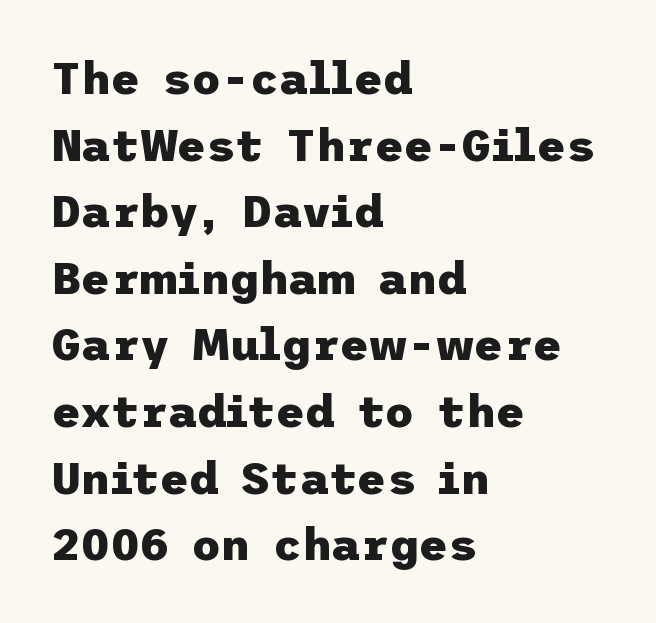
{"serif": "no", "italic": "no", "bold": "yes", "weight": "heavy", "width": "normal", "stroke_contrast": "low", "x_height": "medium", "underline": "no", "align": "left", "line_spacing": "normal", "line_spacing_ratio": 1.48, "letter_spacing": "normal", "letter_spacing_em": 0.0, "glyph_px": 45}
